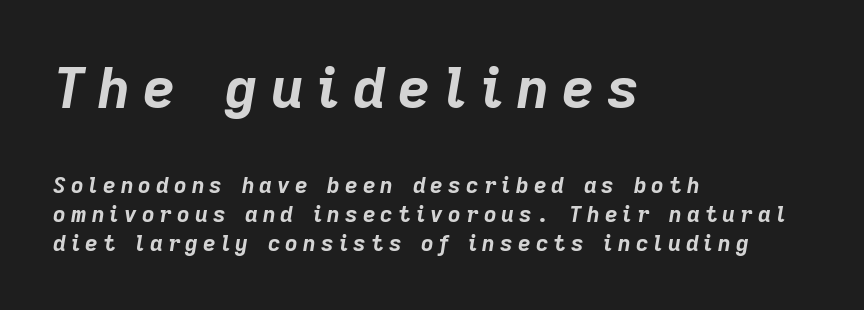
The letters are slanted; this is an italic face. Looks like regular typesetting: each glyph gets only the width it needs. Beneath every word, the page is bare. Someone cranked the tracking dial way up on this one. Typographic density is high because the face is bold. In this sample the first text group is rendered at the bigger scale.
